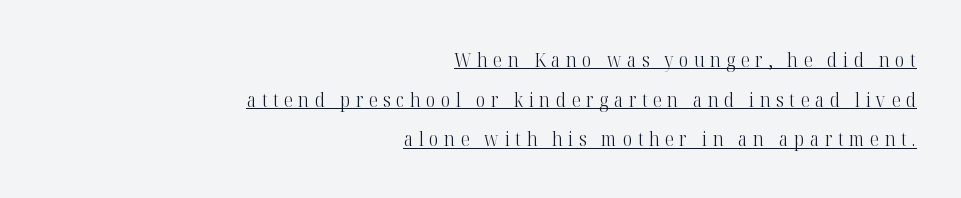
Tall strokes in this sample are plumb rather than angled. Horizontally, the lines are justified to the trailing edge only. Emphasis is given by a line drawn under the lettering. Stroke thickness stays within the range of a standard reading face or lighter. The type is letterspaced generously, with wide tracking.
